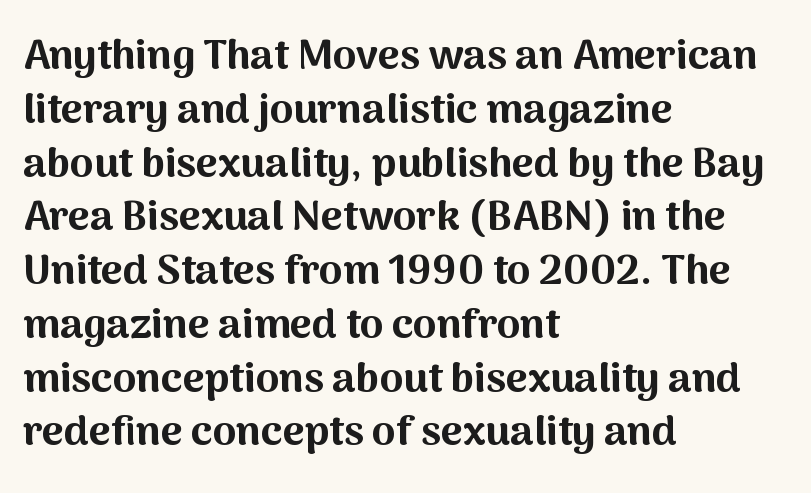
Is there much room between lines? A standard amount, neither cramped nor airy. A typesetter would call this proportional, since set widths differ per character. The glyphs are unaccompanied by any horizontal stroke below them. Typeset ragged right — the left edge is the straight one. Regarding serifs, this sample does without them.
